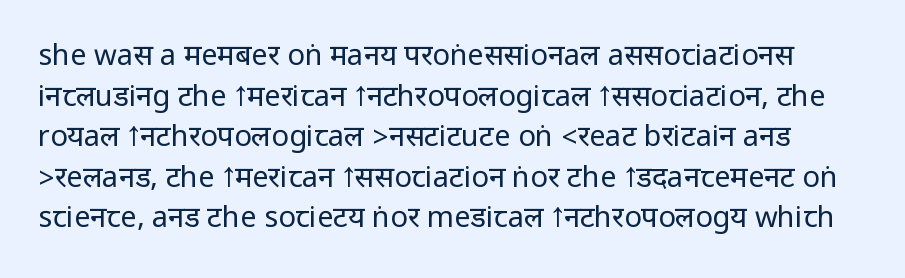
Q: Is the text bold? A: No.
Q: Is the text italic (slanted)? A: No, it is upright.
Q: Is the typeface a serif or a sans-serif typeface? A: Sans-serif.
Q: Is the text underlined? A: No.
Q: Is the spacing between letters normal or unusually wide? A: Normal.
Q: Is the spacing between lines tight, normal or loose? A: Normal.
Q: Width (condensed, normal, or wide)? A: Condensed.
Q: Stroke contrast? A: Low.
